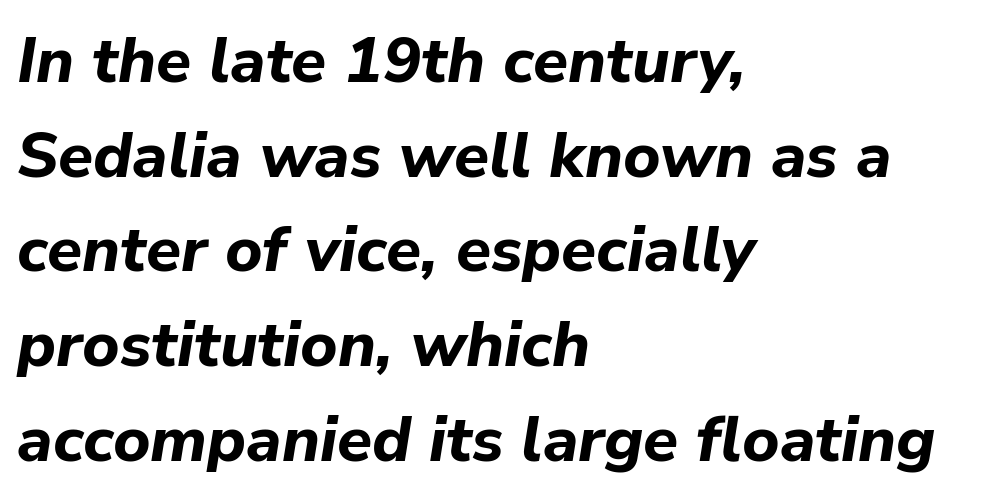
{"italic": "yes", "lean": "right", "slant_degrees": 9, "bold": "yes", "weight": "bold", "width": "normal", "stroke_contrast": "low", "x_height": "medium", "monospaced": "no", "underline": "no", "align": "left", "line_spacing": "normal", "line_spacing_ratio": 1.48, "letter_spacing": "normal", "letter_spacing_em": 0.0, "glyph_px": 64}
